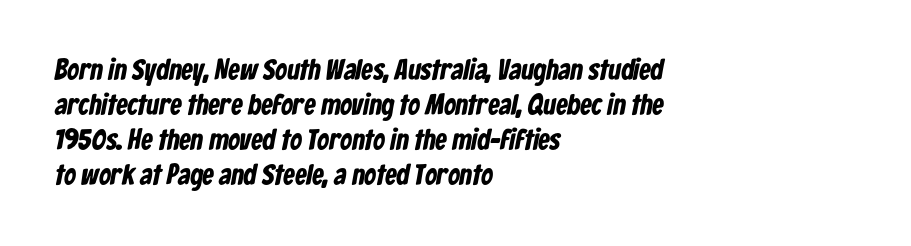
Q: Is the text bold? A: Yes.
Q: Is the typeface a serif or a sans-serif typeface? A: Sans-serif.
Q: Is the text underlined? A: No.
Q: How is the paragraph aligned? A: Left-aligned.
Q: Is the spacing between letters normal or unusually wide? A: Normal.
Q: Width (condensed, normal, or wide)? A: Condensed.
Q: Stroke contrast? A: Low.
Q: x-height? A: Medium.
Q: Monospaced? A: No.
